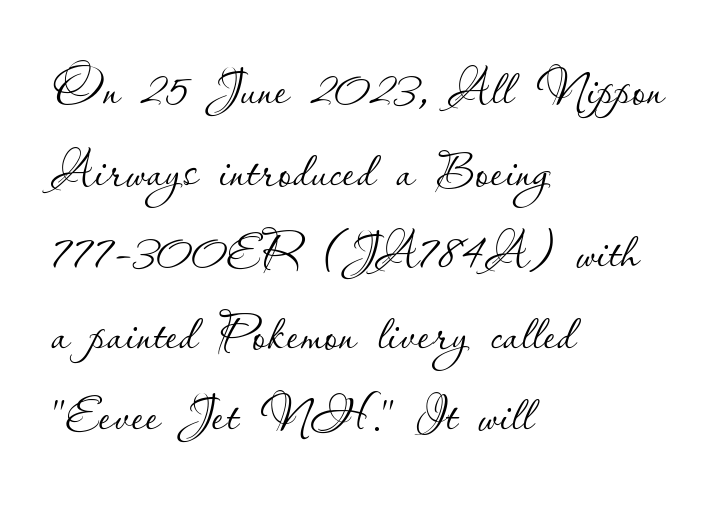
A clean baseline with only descenders dipping below it. The tracking reads as untouched default to a designer's eye. Stroke mass is kept to a normal reading level or below.
